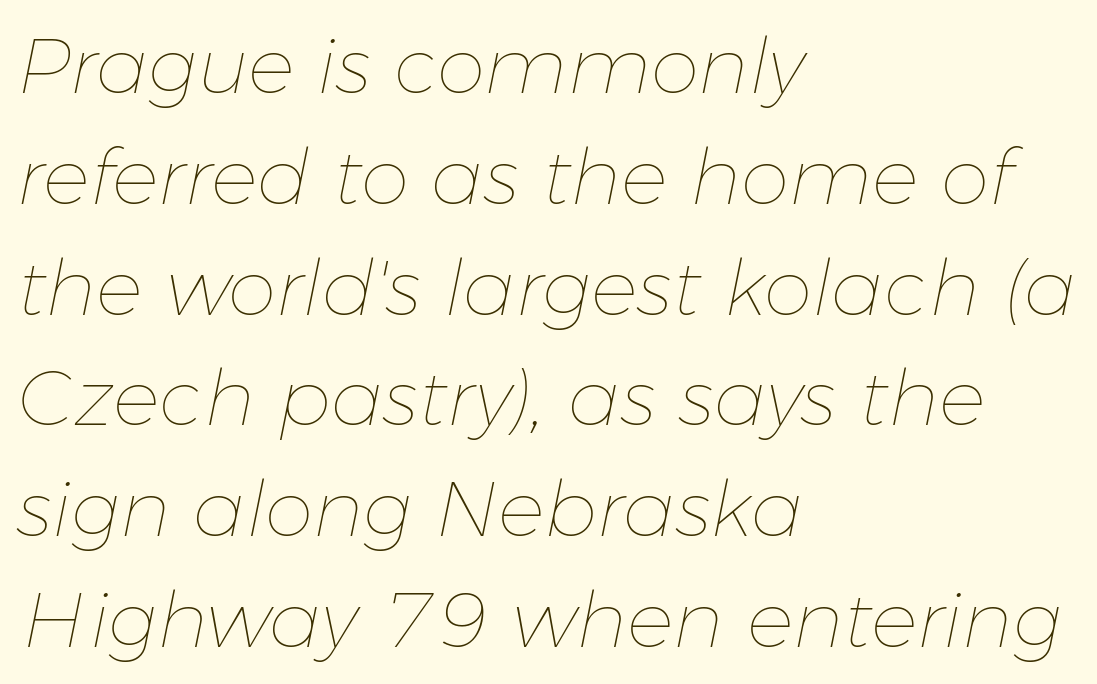
{"italic": "yes", "lean": "right", "slant_degrees": 11, "bold": "no", "weight": "thin", "width": "normal", "stroke_contrast": "low", "x_height": "medium", "monospaced": "no", "underline": "no", "align": "left", "line_spacing": "normal", "line_spacing_ratio": 1.42, "letter_spacing": "normal", "letter_spacing_em": 0.0, "glyph_px": 78}
